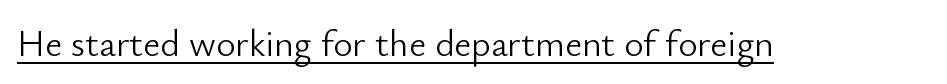
Underlined type. The face looks like a standard text weight, possibly lighter. Think of a printed novel: that variable character pitch is what you see here. Posture: upright roman.
